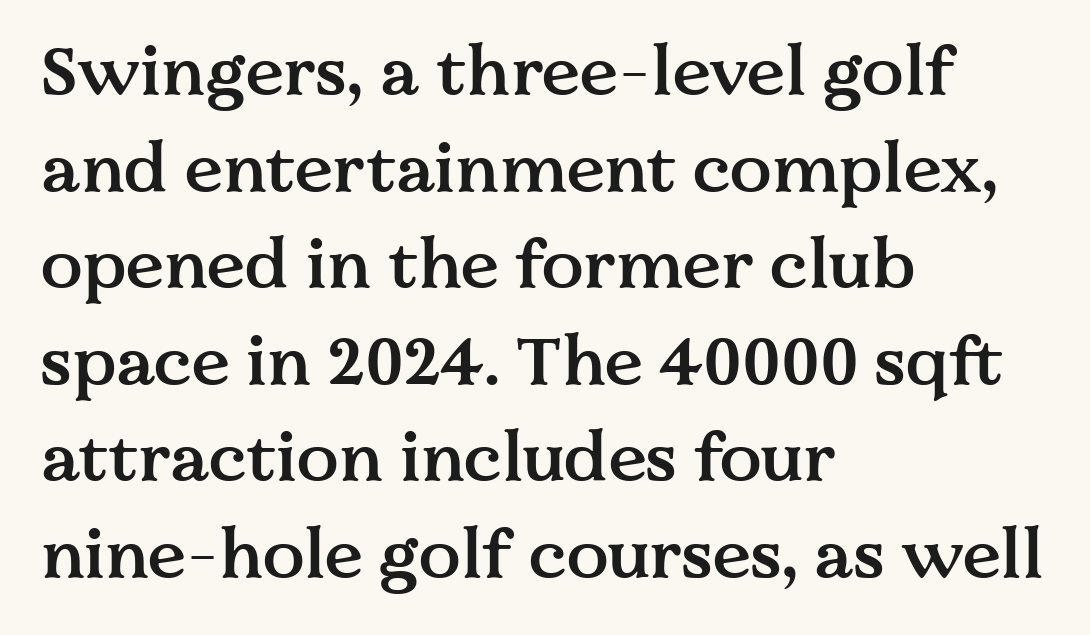
The image shows 69 px semibold serif type, upright; set left-aligned, normal line spacing (1.4x), normal letter spacing, not underlined; medium stroke contrast and a medium x-height.
